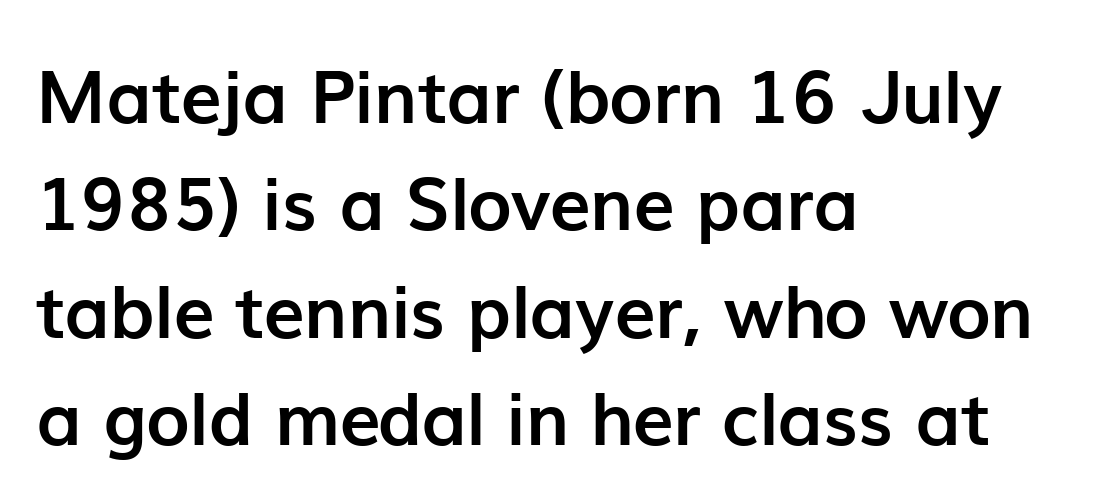
The image shows 73 px semibold sans-serif type, upright; set left-aligned, normal line spacing (1.47x), normal letter spacing, not underlined; low stroke contrast and a medium x-height.
